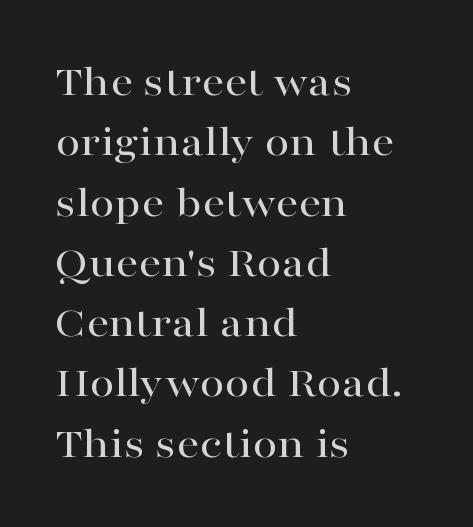
The image shows 45 px wide serif type, upright; set left-aligned, normal line spacing (1.34x), normal letter spacing, not underlined; high stroke contrast and a medium x-height.
